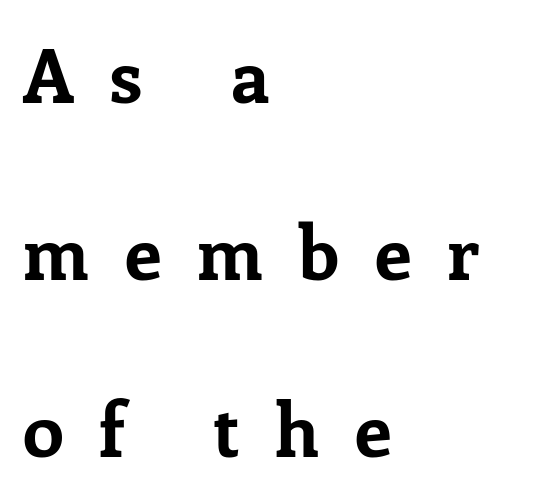
{"serif": "yes", "italic": "no", "bold": "yes", "weight": "bold", "width": "normal", "stroke_contrast": "low", "x_height": "medium", "monospaced": "no", "underline": "no", "align": "left", "line_spacing": "loose", "line_spacing_ratio": 2.39, "letter_spacing": "wide", "letter_spacing_em": 0.48, "glyph_px": 74}
